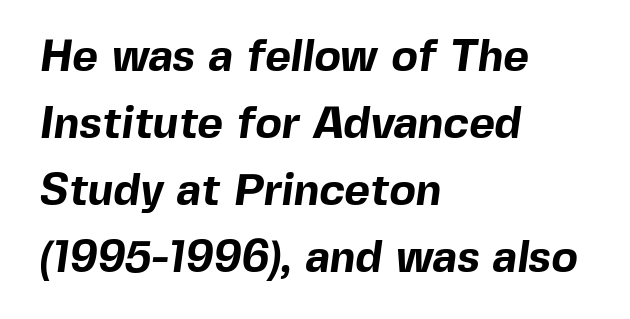
{"serif": "no", "bold": "yes", "weight": "bold", "width": "normal", "x_height": "medium", "monospaced": "no", "underline": "no", "align": "left", "line_spacing": "normal", "line_spacing_ratio": 1.52, "letter_spacing": "normal", "letter_spacing_em": 0.0, "glyph_px": 44}
